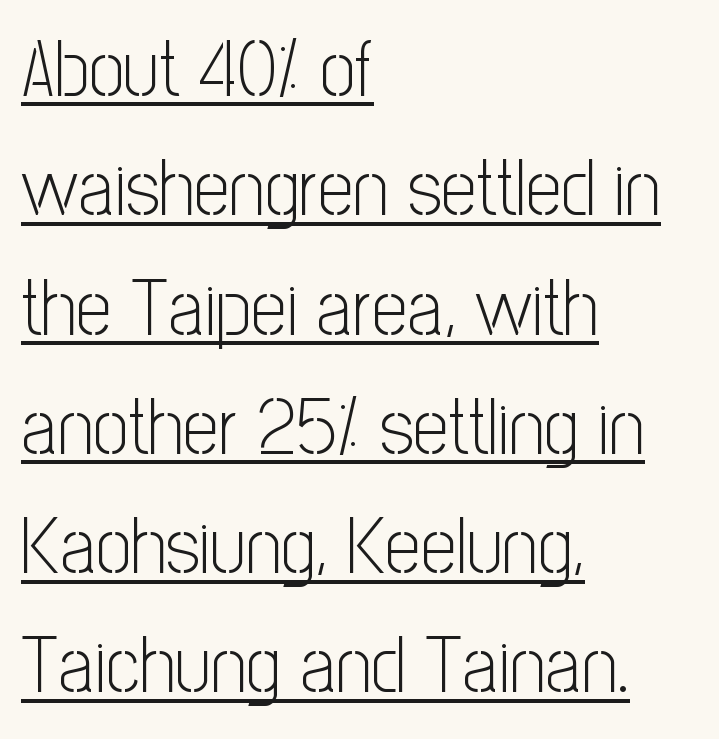
{"serif": "no", "italic": "no", "bold": "no", "weight": "light", "width": "condensed", "stroke_contrast": "low", "x_height": "medium", "monospaced": "no", "underline": "yes", "align": "left", "line_spacing": "normal", "line_spacing_ratio": 1.51, "letter_spacing": "normal", "letter_spacing_em": 0.0, "glyph_px": 79}
